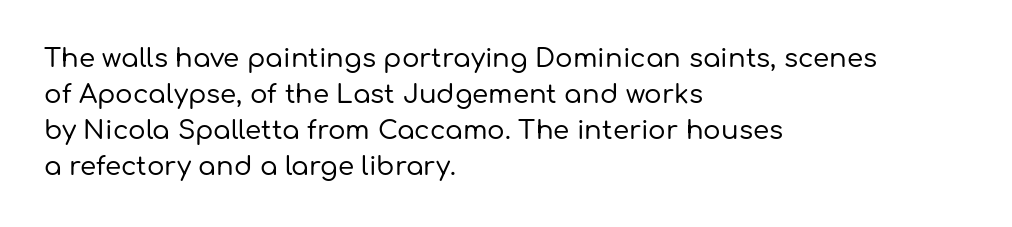
{"italic": "no", "underline": "no", "align": "left", "line_spacing": "normal", "line_spacing_ratio": 1.39, "letter_spacing": "normal", "letter_spacing_em": 0.0, "glyph_px": 26}
